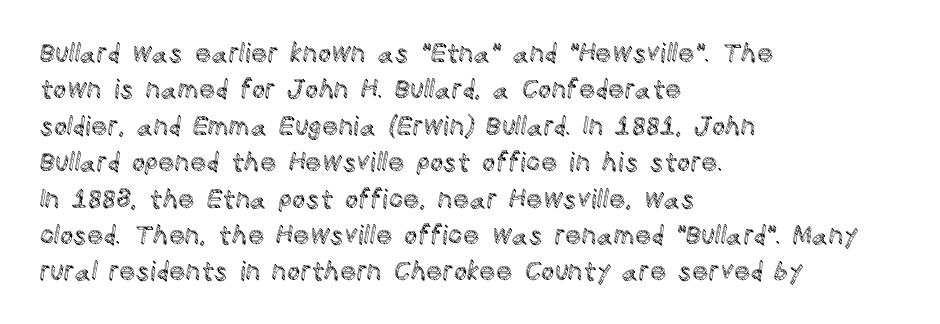
The image shows 26 px text type; set left-aligned, normal line spacing (1.4x), normal letter spacing, not underlined.
